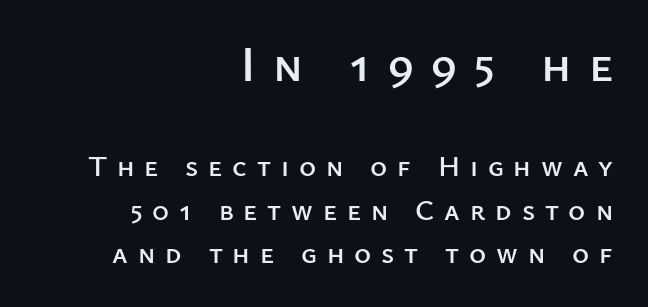
Q: Is the text italic (slanted)? A: No, it is upright.
Q: Is the typeface a serif or a sans-serif typeface? A: Sans-serif.
Q: Is the text underlined? A: No.
Q: How is the paragraph aligned? A: Right-aligned.
Q: Is the spacing between letters normal or unusually wide? A: Unusually wide.
Q: Is the spacing between lines tight, normal or loose? A: Normal.
Q: Which block of text is set in a larger size, the first (top) or the second (bottom)? A: The first (top) one.
Q: Width (condensed, normal, or wide)? A: Normal.
Q: Stroke contrast? A: Low.
Q: x-height? A: Medium.
Q: Monospaced? A: No.
